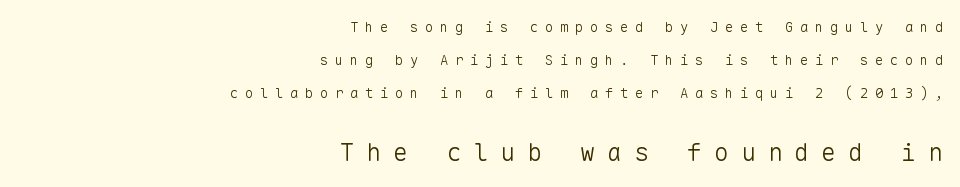
Q: Is the text bold? A: No.
Q: Is the text italic (slanted)? A: No, it is upright.
Q: Is the text underlined? A: No.
Q: How is the paragraph aligned? A: Right-aligned.
Q: Is the spacing between letters normal or unusually wide? A: Unusually wide.
Q: Is the spacing between lines tight, normal or loose? A: Loose.
Q: Which block of text is set in a larger size, the first (top) or the second (bottom)? A: The second (bottom) one.
